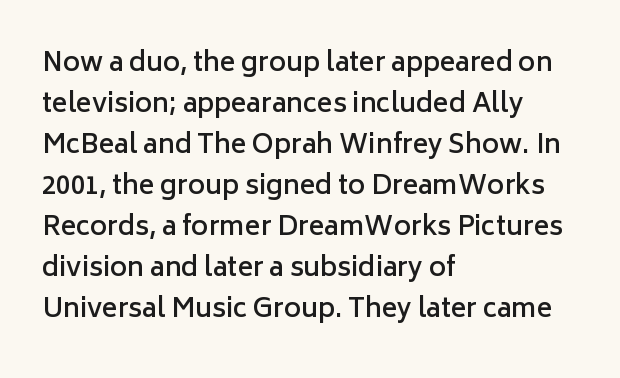
The image shows 26 px text type, upright; set left-aligned, normal line spacing (1.58x), normal letter spacing, not underlined.
